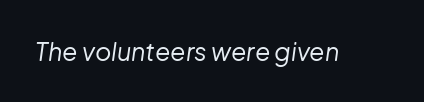
The image shows 25 px text type, italic (leaning right); set normal letter spacing, not underlined.
